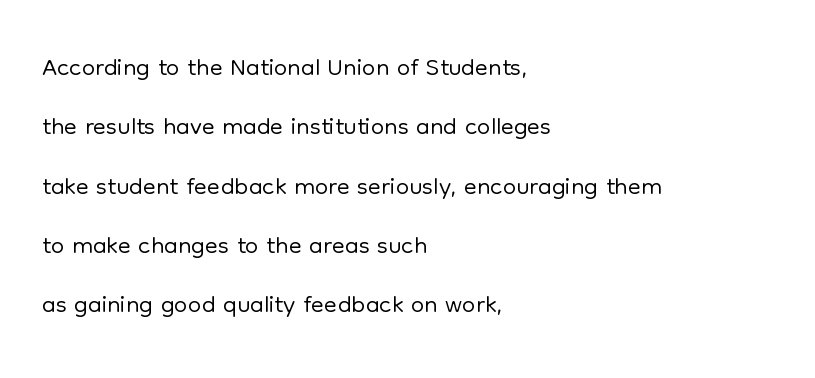
Q: Is the text bold? A: No.
Q: Is the text italic (slanted)? A: No, it is upright.
Q: Is the typeface a serif or a sans-serif typeface? A: Sans-serif.
Q: Is the text underlined? A: No.
Q: How is the paragraph aligned? A: Left-aligned.
Q: Is the spacing between letters normal or unusually wide? A: Normal.
Q: Is the spacing between lines tight, normal or loose? A: Normal.
Q: Width (condensed, normal, or wide)? A: Normal.
Q: Stroke contrast? A: Low.
Q: x-height? A: Medium.
Q: Monospaced? A: No.
